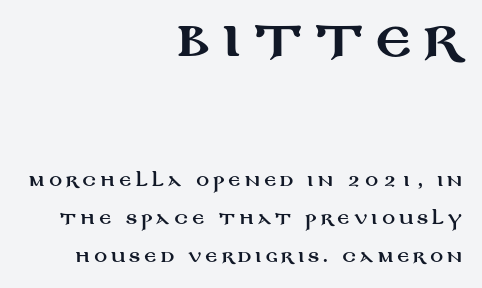
The image shows 48 px wide sans-serif type, upright; set right-aligned, loose line spacing (2.4x), unusually wide letter spacing (+0.25 em), not underlined; the first (top) block is 3.0x larger; medium stroke contrast and a large x-height.
